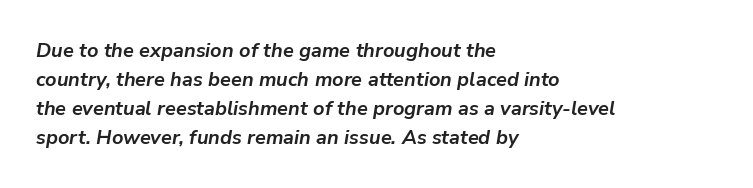
Q: Is the text bold? A: Yes.
Q: Is the text italic (slanted)? A: Yes, it leans right by about 9 degrees.
Q: Is the text underlined? A: No.
Q: How is the paragraph aligned? A: Left-aligned.
Q: Is the spacing between letters normal or unusually wide? A: Normal.
Q: Is the spacing between lines tight, normal or loose? A: Normal.
